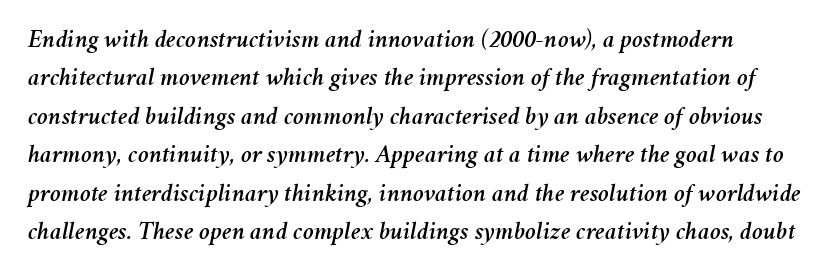
Q: Is the text italic (slanted)? A: Yes, it leans right by about 11 degrees.
Q: Is the text underlined? A: No.
Q: Is the spacing between letters normal or unusually wide? A: Normal.
Q: Is the spacing between lines tight, normal or loose? A: Normal.
